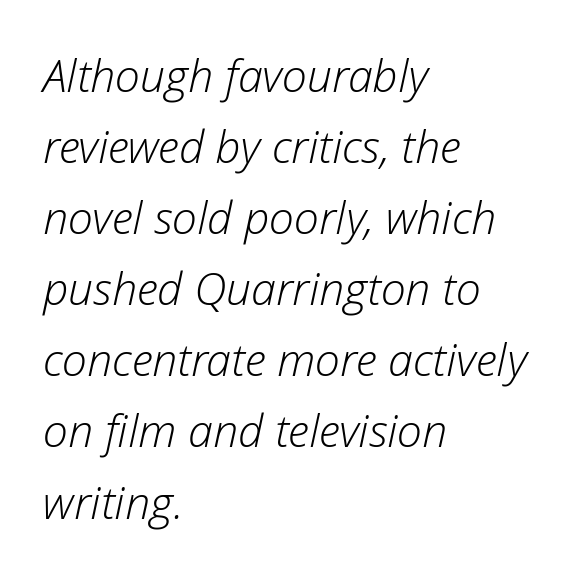
The image shows 45 px light type, italic (leaning right); set left-aligned, normal line spacing (1.58x), normal letter spacing, not underlined; low stroke contrast and a medium x-height.
